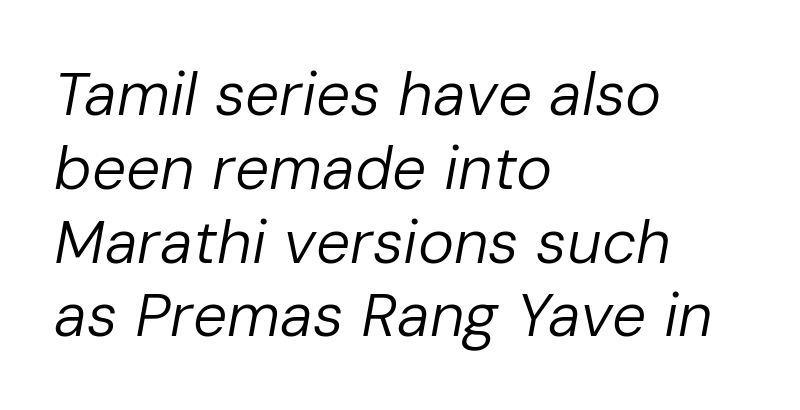
Underlining? Definitely not there. This is not heavy type; no bold has been used. Observe the lean: these are italic letterforms. Inter-character spacing is left at the font's built-in metrics. These lines are set flush left with a ragged right edge.
